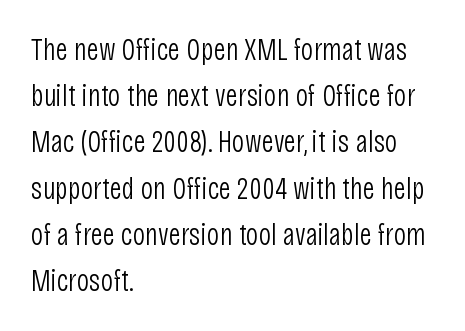
Q: Is the text bold? A: No.
Q: Is the text italic (slanted)? A: No, it is upright.
Q: Is the typeface a serif or a sans-serif typeface? A: Sans-serif.
Q: Is the text underlined? A: No.
Q: How is the paragraph aligned? A: Left-aligned.
Q: Is the spacing between letters normal or unusually wide? A: Normal.
Q: Is the spacing between lines tight, normal or loose? A: Normal.
Q: Width (condensed, normal, or wide)? A: Condensed.
Q: Stroke contrast? A: Low.
Q: x-height? A: Large.
Q: Monospaced? A: No.
